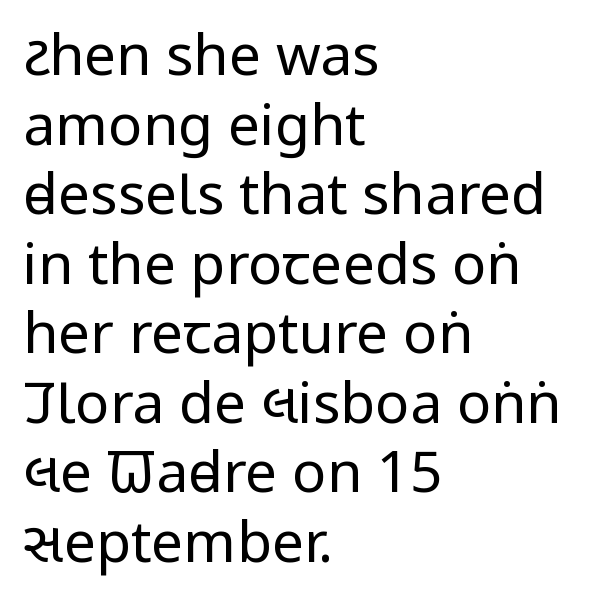
Q: Is the text bold? A: No.
Q: Is the text italic (slanted)? A: No, it is upright.
Q: Is the typeface a serif or a sans-serif typeface? A: Sans-serif.
Q: Is the text underlined? A: No.
Q: How is the paragraph aligned? A: Left-aligned.
Q: Is the spacing between letters normal or unusually wide? A: Normal.
Q: Width (condensed, normal, or wide)? A: Condensed.
Q: Stroke contrast? A: Low.
Q: x-height? A: Large.
Q: Monospaced? A: No.
